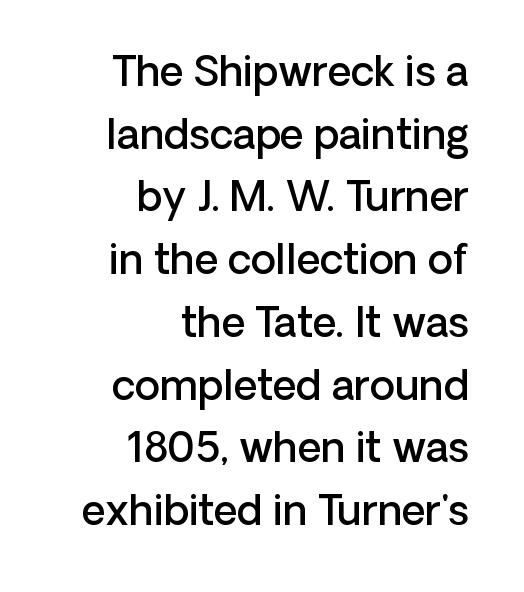
{"serif": "no", "italic": "no", "bold": "semi", "weight": "semibold", "width": "normal", "stroke_contrast": "low", "x_height": "medium", "monospaced": "no", "underline": "no", "align": "right", "line_spacing": "normal", "line_spacing_ratio": 1.53, "letter_spacing": "normal", "letter_spacing_em": 0.0, "glyph_px": 41}
